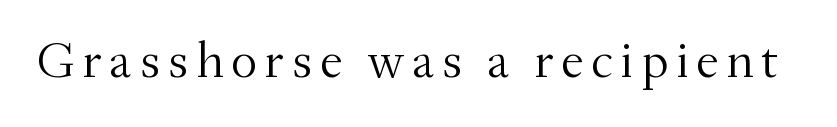
The image shows 52 px light serif type, upright; set not underlined; medium stroke contrast and a small x-height.
